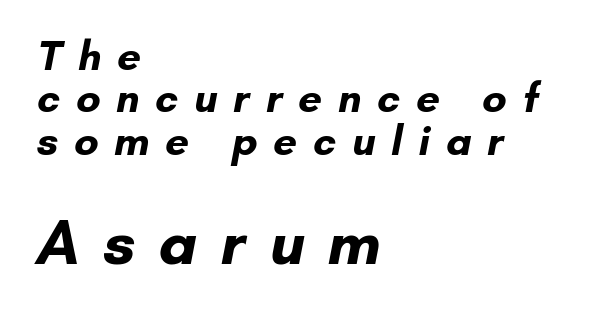
Q: Is the text bold? A: Yes.
Q: Is the typeface a serif or a sans-serif typeface? A: Sans-serif.
Q: Is the text underlined? A: No.
Q: How is the paragraph aligned? A: Left-aligned.
Q: Is the spacing between letters normal or unusually wide? A: Unusually wide.
Q: Is the spacing between lines tight, normal or loose? A: Tight.
Q: Which block of text is set in a larger size, the first (top) or the second (bottom)? A: The second (bottom) one.
Q: Width (condensed, normal, or wide)? A: Normal.
Q: Stroke contrast? A: Low.
Q: x-height? A: Small.
Q: Monospaced? A: No.
